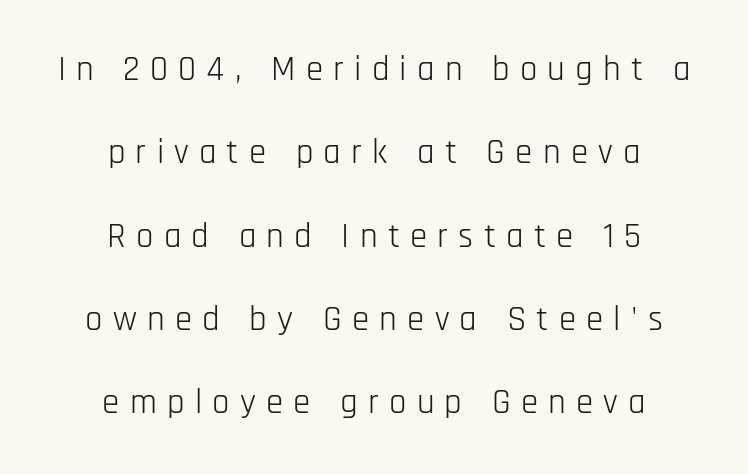
{"serif": "no", "italic": "no", "bold": "no", "weight": "light", "width": "condensed", "stroke_contrast": "low", "x_height": "large", "monospaced": "no", "underline": "no", "align": "center", "line_spacing": "loose", "line_spacing_ratio": 2.38, "letter_spacing": "wide", "letter_spacing_em": 0.29, "glyph_px": 35}
